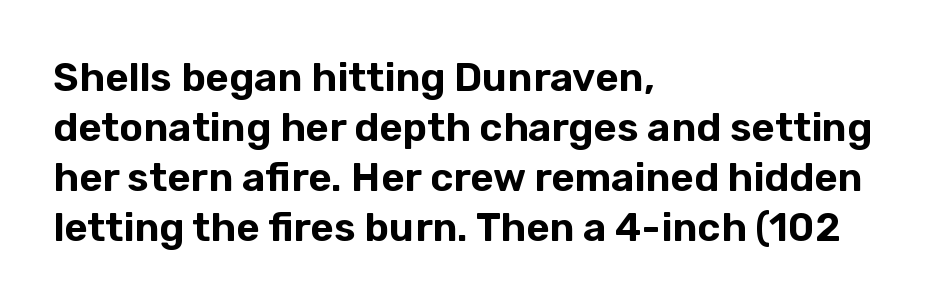
{"serif": "no", "italic": "no", "width": "normal", "stroke_contrast": "low", "x_height": "medium", "monospaced": "no", "underline": "no", "align": "left", "line_spacing": "normal", "line_spacing_ratio": 1.25, "letter_spacing": "normal", "letter_spacing_em": 0.0, "glyph_px": 40}
